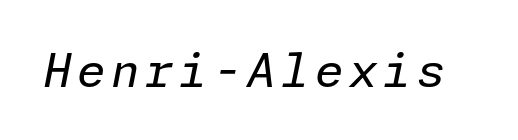
The image shows 46 px regular-weight type, italic (leaning right); set not underlined; low stroke contrast and a medium x-height.
